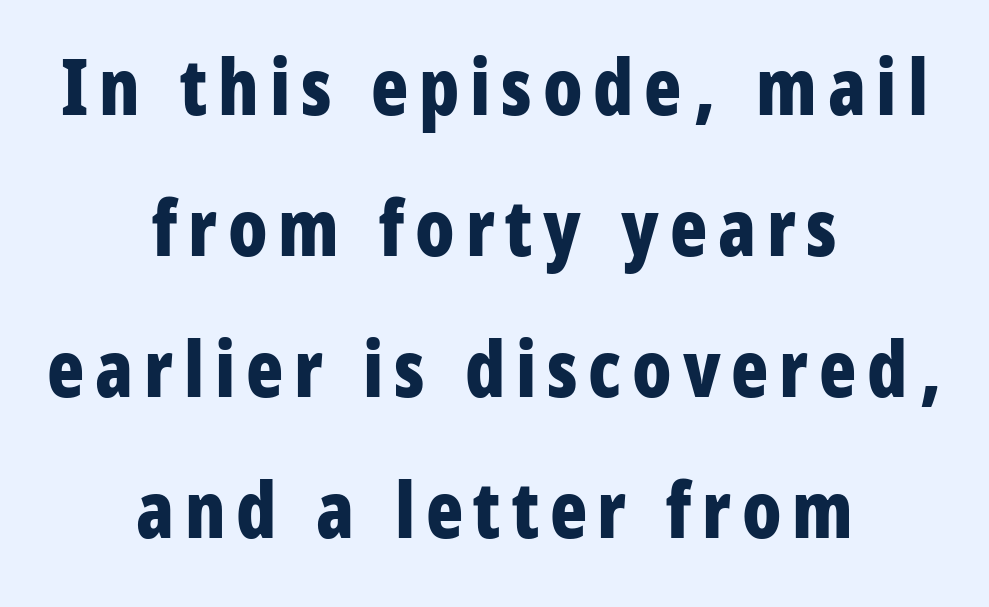
To sum up the face: it is a sans, with no serifs. These lines stack symmetrically, like a column narrowing and widening about its center. Do the characters align in a grid? No, the font is proportional. Strokes here are thick enough to call this a true bold.
